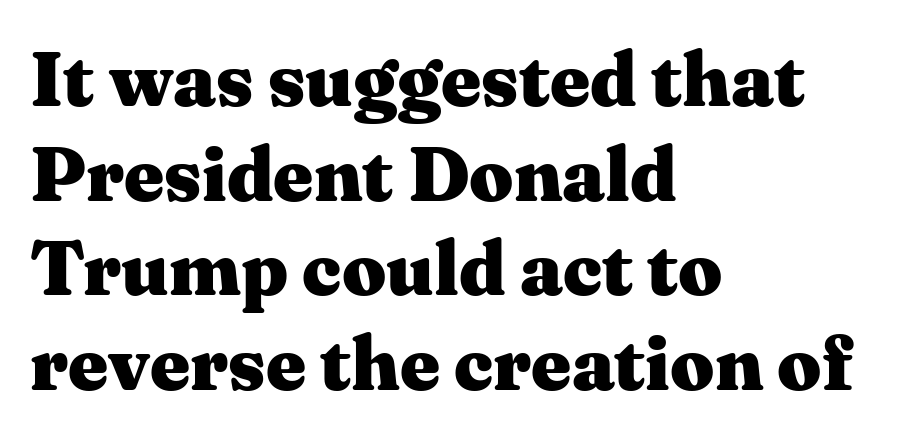
{"serif": "yes", "italic": "no", "bold": "yes", "weight": "heavy", "width": "wide", "stroke_contrast": "medium", "x_height": "medium", "monospaced": "no", "underline": "no", "align": "left", "line_spacing_ratio": 1.23, "letter_spacing": "normal", "letter_spacing_em": 0.0, "glyph_px": 77}
